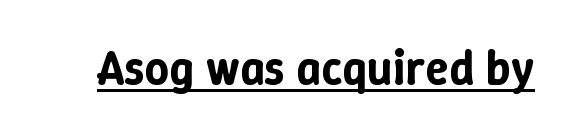
Q: Is the text italic (slanted)? A: No, it is upright.
Q: Is the text underlined? A: Yes.
Q: Is the spacing between letters normal or unusually wide? A: Normal.
Q: Width (condensed, normal, or wide)? A: Normal.
Q: Stroke contrast? A: Low.
Q: x-height? A: Medium.
Q: Monospaced? A: No.
